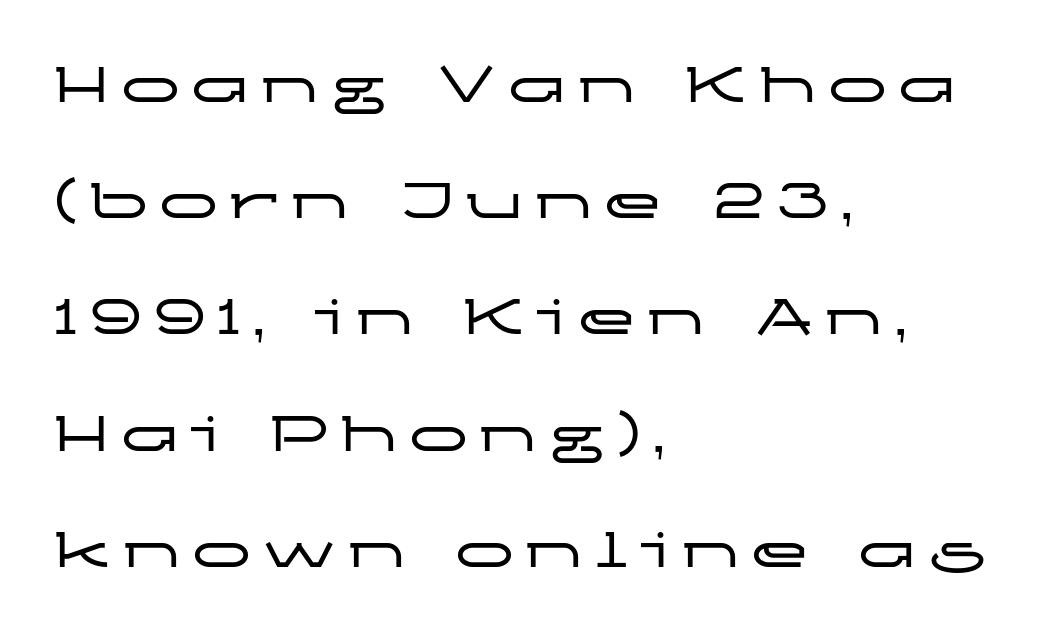
The image shows 59 px wide sans-serif type, upright; set left-aligned, loose line spacing (1.97x), not underlined; low stroke contrast and a medium x-height.
